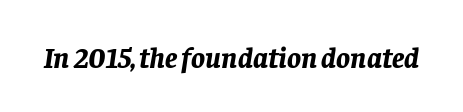
Q: Is the text bold? A: Yes.
Q: Is the text italic (slanted)? A: Yes, it leans right by about 8 degrees.
Q: Is the text underlined? A: No.
Q: Is the spacing between letters normal or unusually wide? A: Normal.
Q: Width (condensed, normal, or wide)? A: Normal.
Q: Stroke contrast? A: Low.
Q: x-height? A: Large.
Q: Monospaced? A: No.
